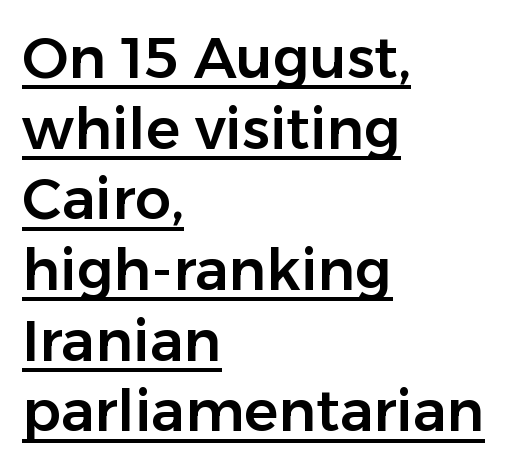
{"serif": "no", "italic": "no", "width": "normal", "stroke_contrast": "low", "x_height": "medium", "monospaced": "no", "underline": "yes", "align": "left", "line_spacing_ratio": 1.24, "letter_spacing": "normal", "letter_spacing_em": 0.0, "glyph_px": 57}
